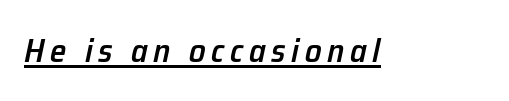
Q: Is the text bold? A: Semi-bold.
Q: Is the text italic (slanted)? A: Yes, it leans right by about 12 degrees.
Q: Is the text underlined? A: Yes.
Q: Width (condensed, normal, or wide)? A: Normal.
Q: Stroke contrast? A: Low.
Q: x-height? A: Medium.
Q: Monospaced? A: No.
